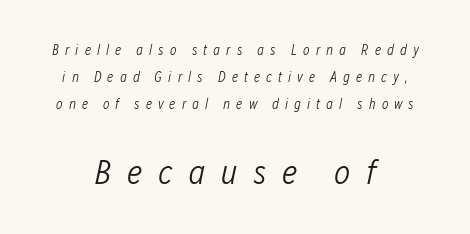
Size hierarchy here favors the trailing block over the leading one. Just letters on the line, the space beneath them empty. The typography opts for an oblique posture over an upright one. Looks like regular typesetting: each glyph gets only the width it needs.
